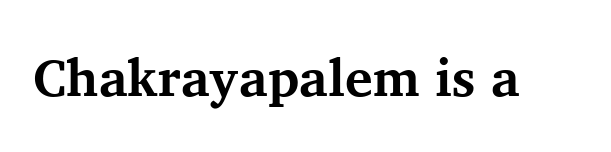
Q: Is the text bold? A: Yes.
Q: Is the text italic (slanted)? A: No, it is upright.
Q: Is the typeface a serif or a sans-serif typeface? A: Serif.
Q: Is the text underlined? A: No.
Q: Is the spacing between letters normal or unusually wide? A: Normal.
Q: Width (condensed, normal, or wide)? A: Normal.
Q: Stroke contrast? A: Medium.
Q: x-height? A: Medium.
Q: Monospaced? A: No.
